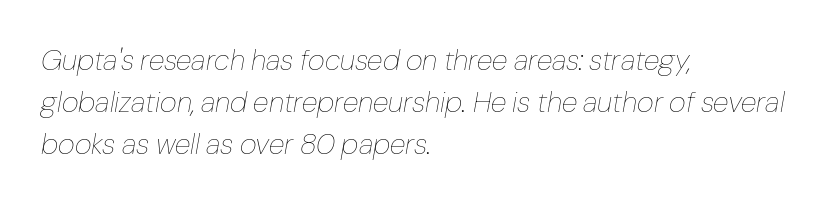
The image shows 29 px thin type, italic (leaning right); set left-aligned, normal line spacing (1.45x), normal letter spacing, not underlined; low stroke contrast and a medium x-height.
